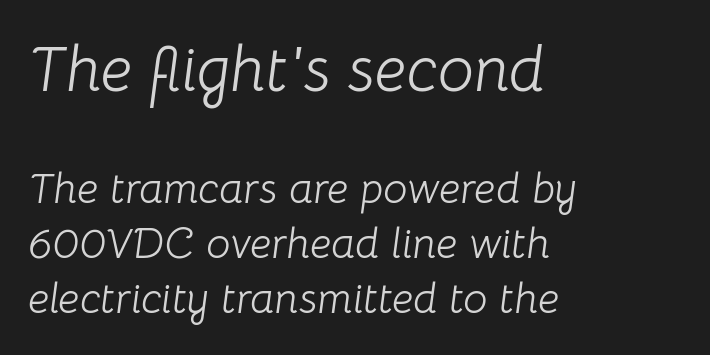
Q: Is the text bold? A: No.
Q: Is the text italic (slanted)? A: Yes, it leans right by about 8 degrees.
Q: Is the text underlined? A: No.
Q: How is the paragraph aligned? A: Left-aligned.
Q: Is the spacing between letters normal or unusually wide? A: Normal.
Q: Is the spacing between lines tight, normal or loose? A: Normal.
Q: Which block of text is set in a larger size, the first (top) or the second (bottom)? A: The first (top) one.
Q: Width (condensed, normal, or wide)? A: Normal.
Q: Stroke contrast? A: Low.
Q: x-height? A: Medium.
Q: Monospaced? A: No.
